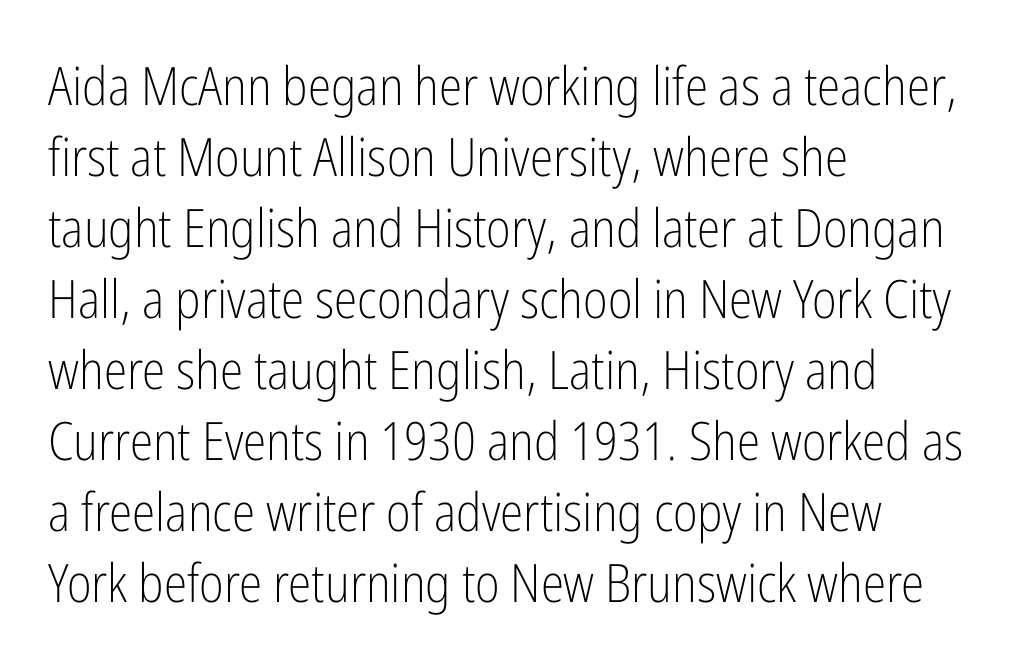
Q: Is the text bold? A: No.
Q: Is the text italic (slanted)? A: No, it is upright.
Q: Is the typeface a serif or a sans-serif typeface? A: Sans-serif.
Q: Is the text underlined? A: No.
Q: How is the paragraph aligned? A: Left-aligned.
Q: Is the spacing between letters normal or unusually wide? A: Normal.
Q: Is the spacing between lines tight, normal or loose? A: Normal.
Q: Width (condensed, normal, or wide)? A: Condensed.
Q: Stroke contrast? A: Low.
Q: x-height? A: Medium.
Q: Monospaced? A: No.
